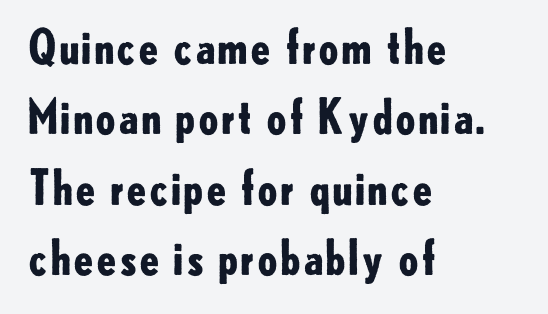
The image shows 47 px bold sans-serif type, upright; set left-aligned, normal line spacing (1.5x), normal letter spacing, not underlined; low stroke contrast and a small x-height.
